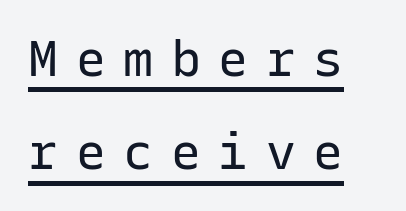
{"serif": "no", "italic": "no", "bold": "no", "weight": "regular", "width": "normal", "stroke_contrast": "low", "x_height": "medium", "monospaced": "yes", "underline": "yes", "line_spacing_ratio": 1.87, "letter_spacing": "wide", "letter_spacing_em": 0.35, "glyph_px": 50}
